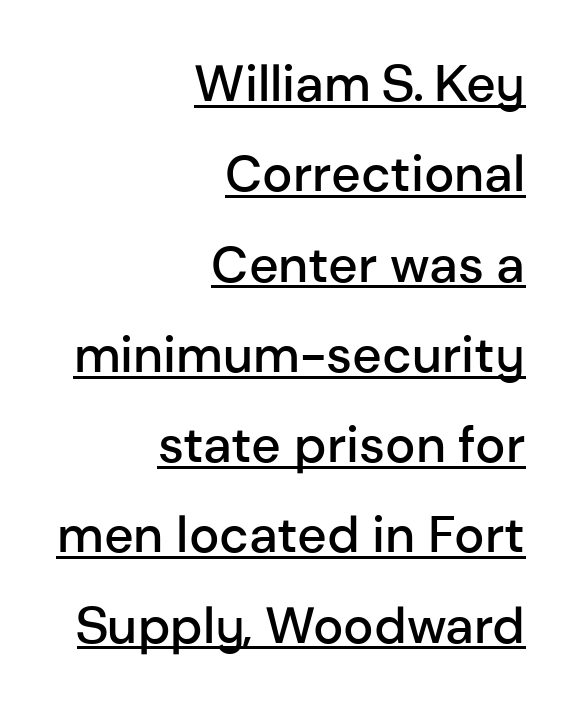
The image shows 51 px semibold sans-serif type, upright; set right-aligned, line spacing 1.77x, normal letter spacing, underlined; low stroke contrast and a medium x-height.
